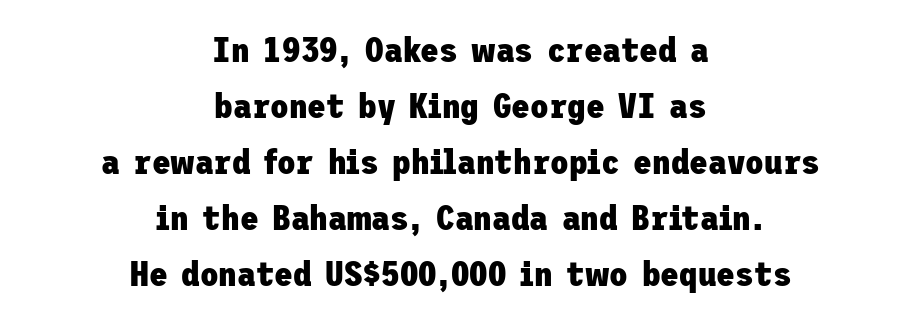
{"serif": "no", "italic": "no", "bold": "yes", "weight": "heavy", "width": "normal", "stroke_contrast": "low", "x_height": "medium", "underline": "no", "align": "center", "line_spacing": "normal", "line_spacing_ratio": 1.65, "letter_spacing": "normal", "letter_spacing_em": 0.0, "glyph_px": 34}
